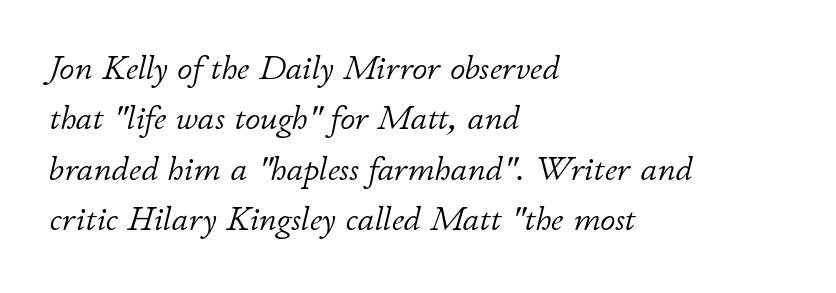
Q: Is the text bold? A: No.
Q: Is the text italic (slanted)? A: Yes, it leans right by about 11 degrees.
Q: Is the text underlined? A: No.
Q: How is the paragraph aligned? A: Left-aligned.
Q: Is the spacing between letters normal or unusually wide? A: Normal.
Q: Is the spacing between lines tight, normal or loose? A: Normal.
Q: Width (condensed, normal, or wide)? A: Normal.
Q: Stroke contrast? A: Low.
Q: x-height? A: Small.
Q: Monospaced? A: No.
